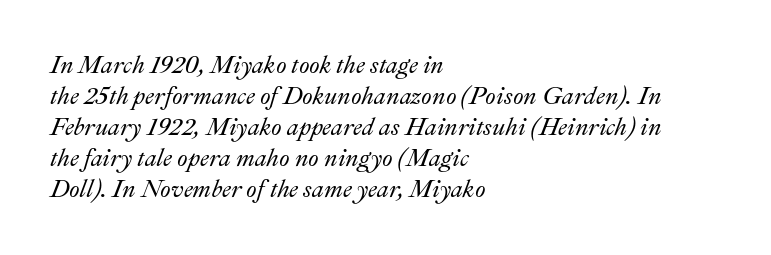
Q: Is the text italic (slanted)? A: Yes, it leans right by about 22 degrees.
Q: Is the text underlined? A: No.
Q: How is the paragraph aligned? A: Left-aligned.
Q: Is the spacing between letters normal or unusually wide? A: Normal.
Q: Is the spacing between lines tight, normal or loose? A: Normal.
